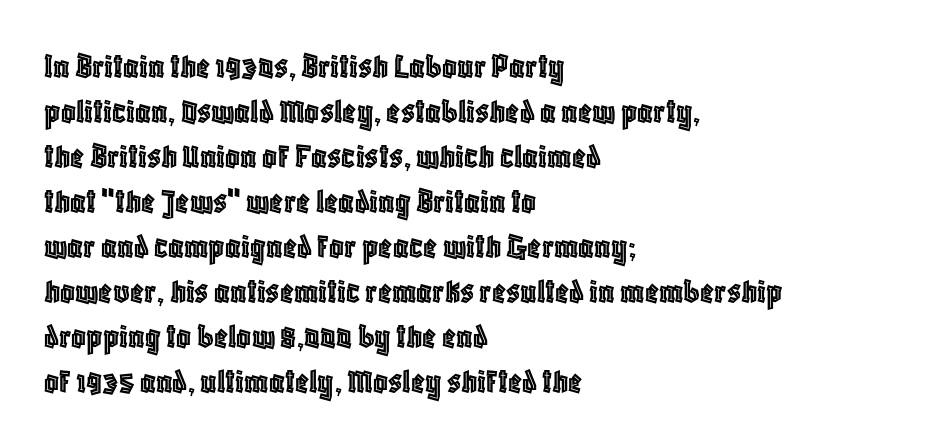
{"italic": "no", "width": "condensed", "x_height": "large", "monospaced": "no", "underline": "no", "align": "left", "line_spacing": "normal", "line_spacing_ratio": 1.25, "letter_spacing": "normal", "letter_spacing_em": 0.0, "glyph_px": 36}
